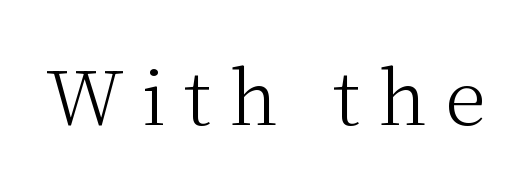
The image shows 75 px light serif type, upright; set unusually wide letter spacing (+0.24 em), not underlined; medium stroke contrast and a medium x-height.
